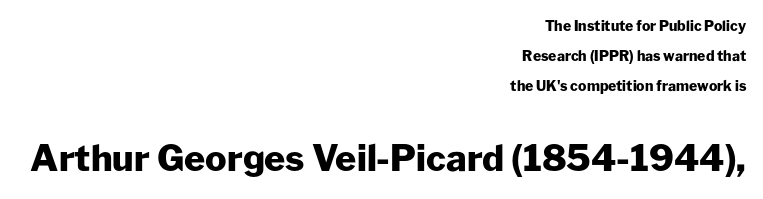
{"serif": "no", "italic": "no", "bold": "yes", "weight": "heavy", "width": "normal", "stroke_contrast": "low", "x_height": "medium", "monospaced": "no", "underline": "no", "align": "right", "line_spacing": "loose", "line_spacing_ratio": 2.14, "letter_spacing": "normal", "letter_spacing_em": 0.0, "larger_block": "second", "size_ratio": 2.57, "glyph_px": 36}
